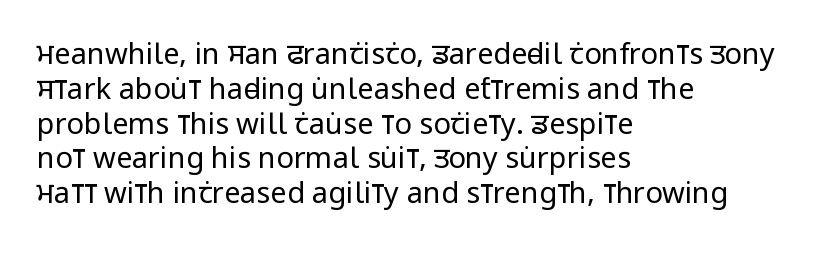
{"serif": "no", "italic": "no", "bold": "no", "weight": "regular", "width": "condensed", "stroke_contrast": "low", "x_height": "large", "monospaced": "no", "underline": "no", "align": "left", "line_spacing_ratio": 1.2, "letter_spacing": "normal", "letter_spacing_em": 0.0, "glyph_px": 29}
